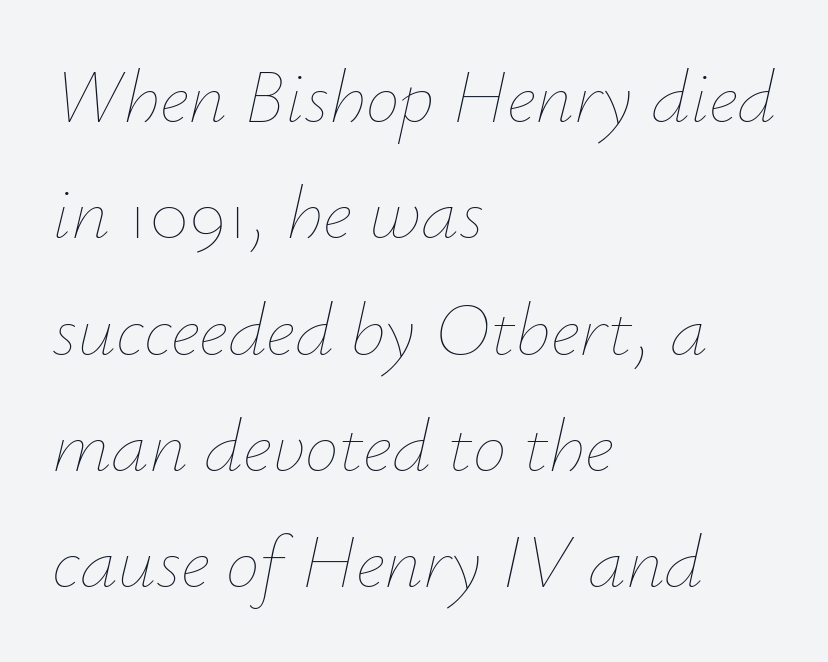
The image shows 76 px thin type, italic (leaning right); set left-aligned, normal line spacing (1.53x), normal letter spacing, not underlined; low stroke contrast and a small x-height.
